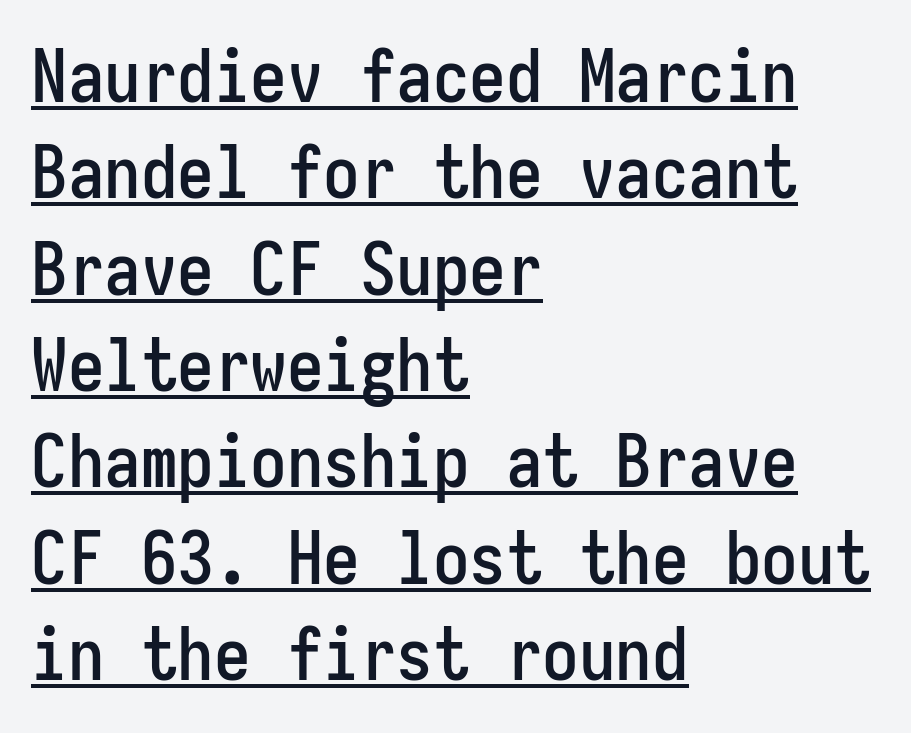
{"serif": "no", "italic": "no", "width": "condensed", "stroke_contrast": "low", "x_height": "medium", "monospaced": "yes", "underline": "yes", "align": "left", "line_spacing": "normal", "line_spacing_ratio": 1.32, "letter_spacing": "normal", "letter_spacing_em": 0.0, "glyph_px": 73}
